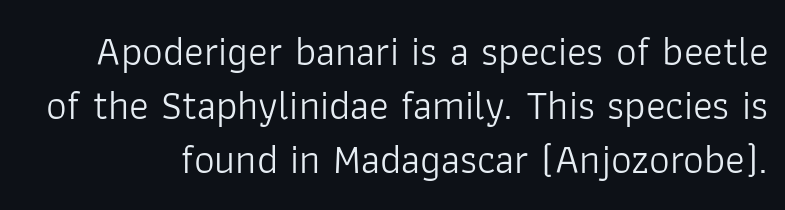
The image shows 41 px light sans-serif type, upright; set normal line spacing (1.32x), normal letter spacing, not underlined; low stroke contrast and a medium x-height.
